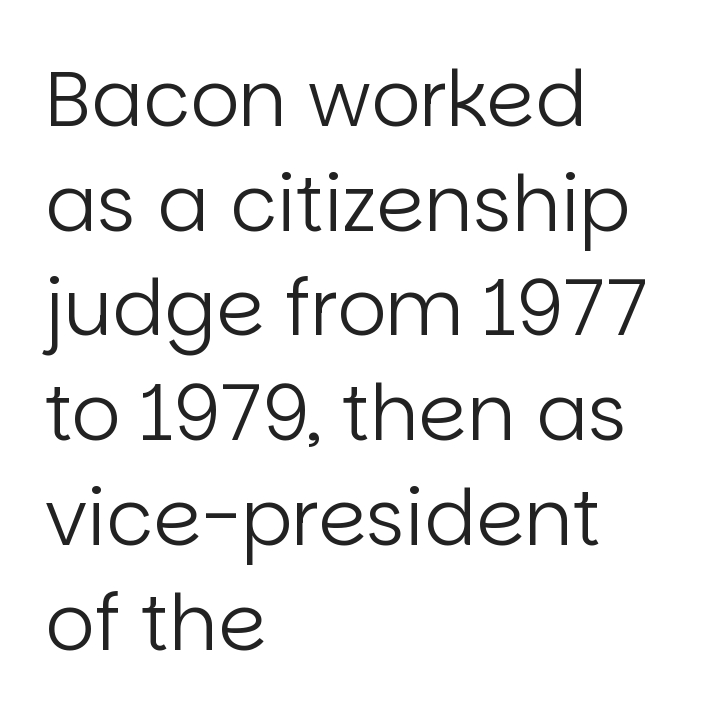
{"serif": "no", "italic": "no", "bold": "no", "weight": "regular", "width": "normal", "stroke_contrast": "low", "x_height": "large", "monospaced": "no", "underline": "no", "align": "left", "line_spacing": "normal", "line_spacing_ratio": 1.36, "letter_spacing": "normal", "letter_spacing_em": 0.0, "glyph_px": 77}
